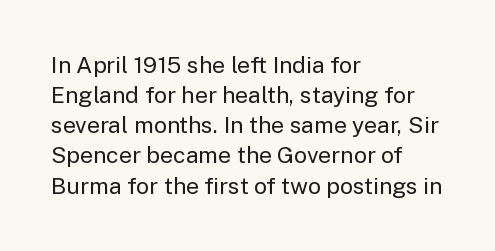
{"italic": "no", "bold": "no", "underline": "no", "align": "left", "line_spacing": "normal", "line_spacing_ratio": 1.31, "letter_spacing": "normal", "letter_spacing_em": 0.0, "glyph_px": 23}
